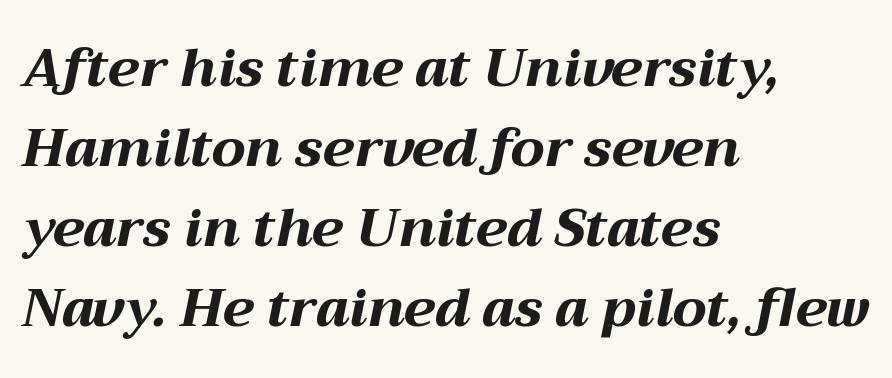
{"italic": "yes", "lean": "right", "slant_degrees": 12, "bold": "yes", "weight": "bold", "width": "wide", "stroke_contrast": "medium", "x_height": "medium", "monospaced": "no", "underline": "no", "align": "left", "line_spacing": "normal", "line_spacing_ratio": 1.51, "letter_spacing": "normal", "letter_spacing_em": 0.0, "glyph_px": 53}
